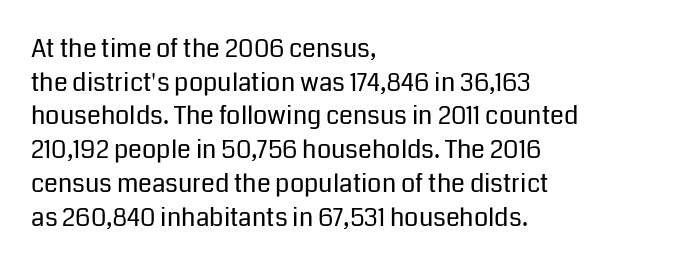
The image shows 25 px text type, upright; set left-aligned, normal line spacing (1.35x), normal letter spacing, not underlined.
